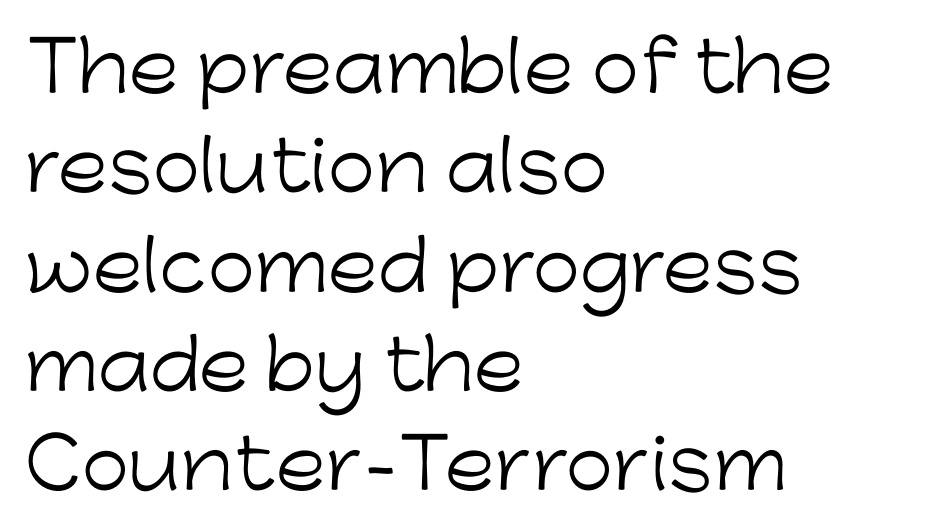
The image shows 69 px light sans-serif type, upright; set left-aligned, normal line spacing (1.44x), normal letter spacing, not underlined; low stroke contrast and a medium x-height.
